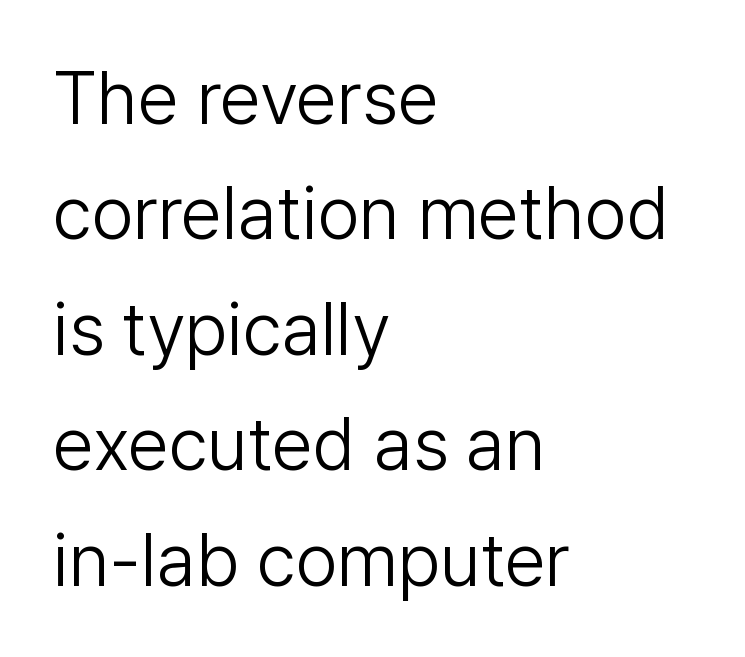
{"serif": "no", "italic": "no", "bold": "no", "weight": "light", "width": "normal", "stroke_contrast": "low", "x_height": "medium", "monospaced": "no", "underline": "no", "align": "left", "line_spacing": "normal", "line_spacing_ratio": 1.56, "letter_spacing": "normal", "letter_spacing_em": 0.0, "glyph_px": 74}
